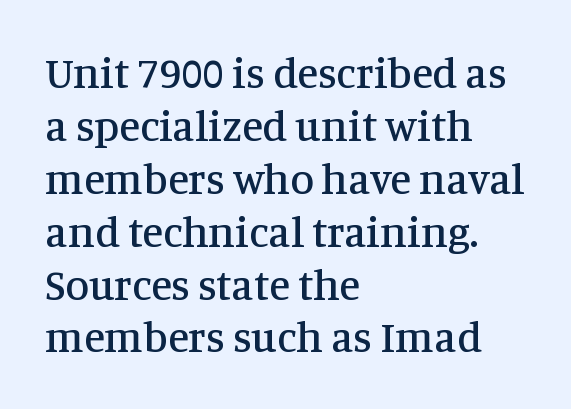
Q: Is the text italic (slanted)? A: No, it is upright.
Q: Is the typeface a serif or a sans-serif typeface? A: Serif.
Q: Is the text underlined? A: No.
Q: How is the paragraph aligned? A: Left-aligned.
Q: Is the spacing between letters normal or unusually wide? A: Normal.
Q: Width (condensed, normal, or wide)? A: Normal.
Q: Stroke contrast? A: Medium.
Q: x-height? A: Large.
Q: Monospaced? A: No.
